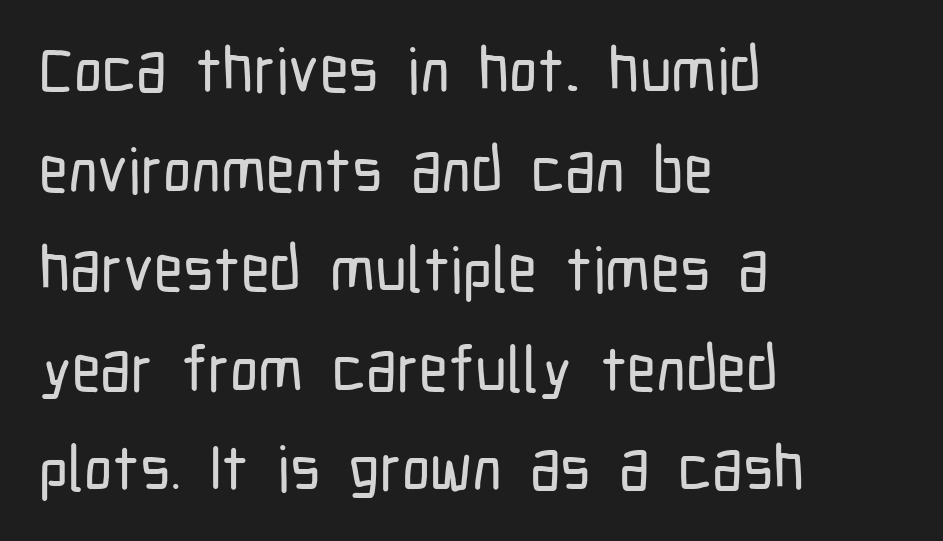
The image shows 63 px condensed sans-serif type, upright; set left-aligned, normal line spacing (1.58x), normal letter spacing, not underlined; low stroke contrast and a medium x-height.
